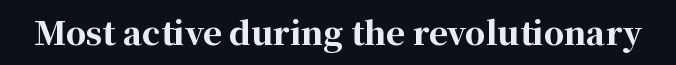
{"serif": "yes", "italic": "no", "bold": "yes", "weight": "bold", "width": "normal", "stroke_contrast": "high", "x_height": "medium", "monospaced": "no", "underline": "no", "letter_spacing": "normal", "letter_spacing_em": 0.0, "glyph_px": 32}
